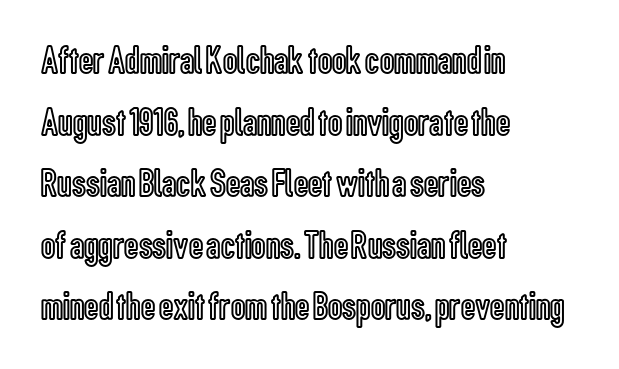
Q: Is the text italic (slanted)? A: No, it is upright.
Q: Is the text underlined? A: No.
Q: How is the paragraph aligned? A: Left-aligned.
Q: Is the spacing between letters normal or unusually wide? A: Normal.
Q: Is the spacing between lines tight, normal or loose? A: Normal.
Q: Width (condensed, normal, or wide)? A: Condensed.
Q: x-height? A: Medium.
Q: Monospaced? A: No.
